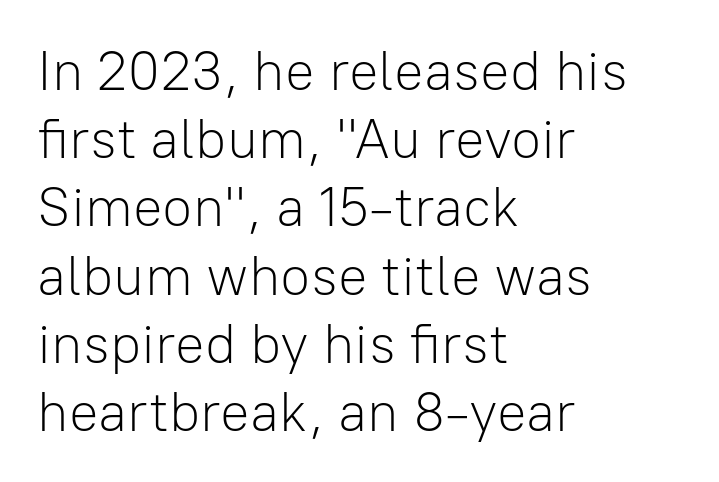
Q: Is the text bold? A: No.
Q: Is the text italic (slanted)? A: No, it is upright.
Q: Is the typeface a serif or a sans-serif typeface? A: Sans-serif.
Q: Is the text underlined? A: No.
Q: How is the paragraph aligned? A: Left-aligned.
Q: Is the spacing between letters normal or unusually wide? A: Normal.
Q: Width (condensed, normal, or wide)? A: Normal.
Q: Stroke contrast? A: Low.
Q: x-height? A: Medium.
Q: Monospaced? A: No.
